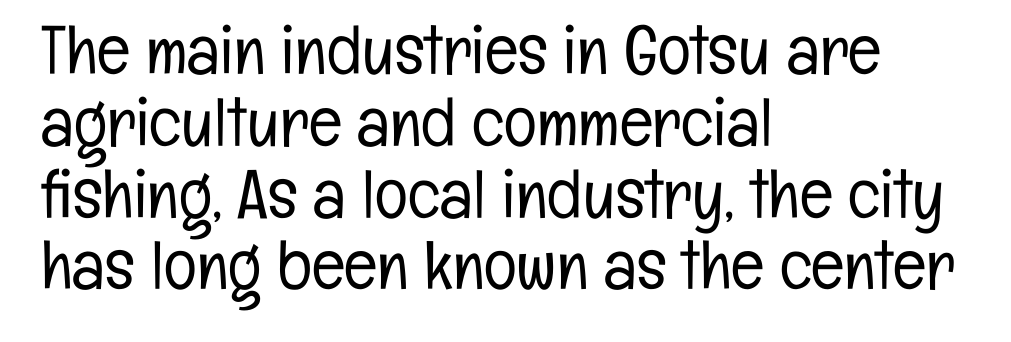
Horizontally, the lines are justified to the leading edge only. The lines are packed closely together with very little leading. The passage shown is typed in a proportional face where columns would drift. There is no visible air inserted between adjacent glyphs.
